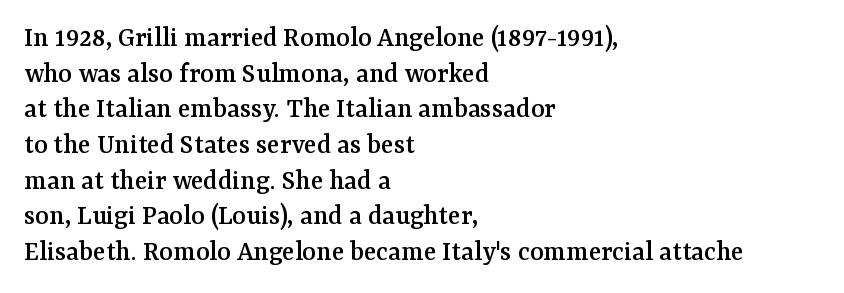
Q: Is the text italic (slanted)? A: No, it is upright.
Q: Is the typeface a serif or a sans-serif typeface? A: Serif.
Q: Is the text underlined? A: No.
Q: How is the paragraph aligned? A: Left-aligned.
Q: Is the spacing between letters normal or unusually wide? A: Normal.
Q: Width (condensed, normal, or wide)? A: Normal.
Q: Stroke contrast? A: Medium.
Q: x-height? A: Medium.
Q: Monospaced? A: No.
